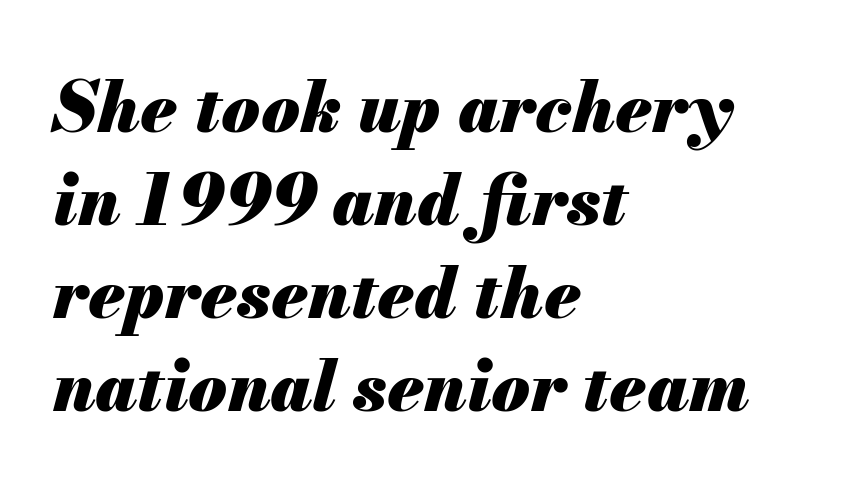
{"italic": "yes", "lean": "right", "slant_degrees": 13, "bold": "yes", "weight": "heavy", "width": "normal", "stroke_contrast": "medium", "x_height": "small", "monospaced": "no", "underline": "no", "align": "left", "line_spacing": "normal", "line_spacing_ratio": 1.33, "letter_spacing": "normal", "letter_spacing_em": 0.0, "glyph_px": 70}
